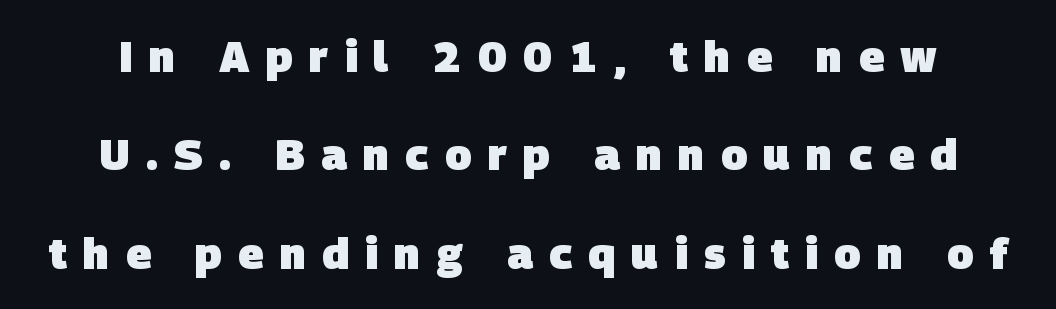
Q: Is the text bold? A: Yes.
Q: Is the typeface a serif or a sans-serif typeface? A: Sans-serif.
Q: Is the text underlined? A: No.
Q: Is the spacing between letters normal or unusually wide? A: Unusually wide.
Q: Is the spacing between lines tight, normal or loose? A: Loose.
Q: Width (condensed, normal, or wide)? A: Normal.
Q: Stroke contrast? A: Low.
Q: x-height? A: Large.
Q: Monospaced? A: No.
